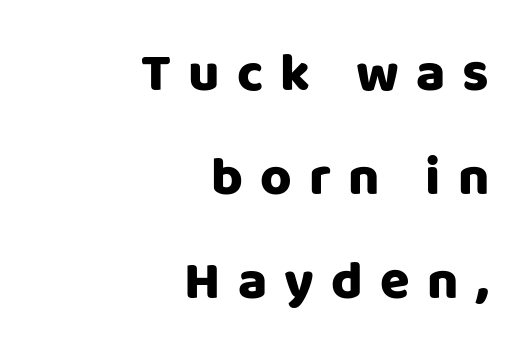
The image shows 54 px sans-serif type, upright; set right-aligned, loose line spacing (1.93x), unusually wide letter spacing (+0.32 em), not underlined; low stroke contrast and a large x-height.
